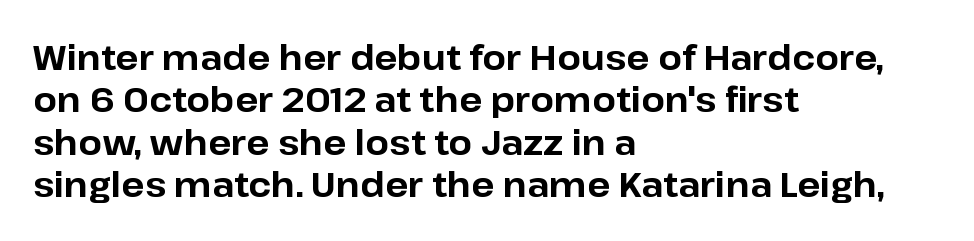
{"serif": "no", "italic": "no", "bold": "yes", "weight": "bold", "width": "normal", "stroke_contrast": "low", "x_height": "medium", "monospaced": "no", "underline": "no", "align": "left", "line_spacing": "normal", "line_spacing_ratio": 1.25, "letter_spacing": "normal", "letter_spacing_em": 0.0, "glyph_px": 34}
